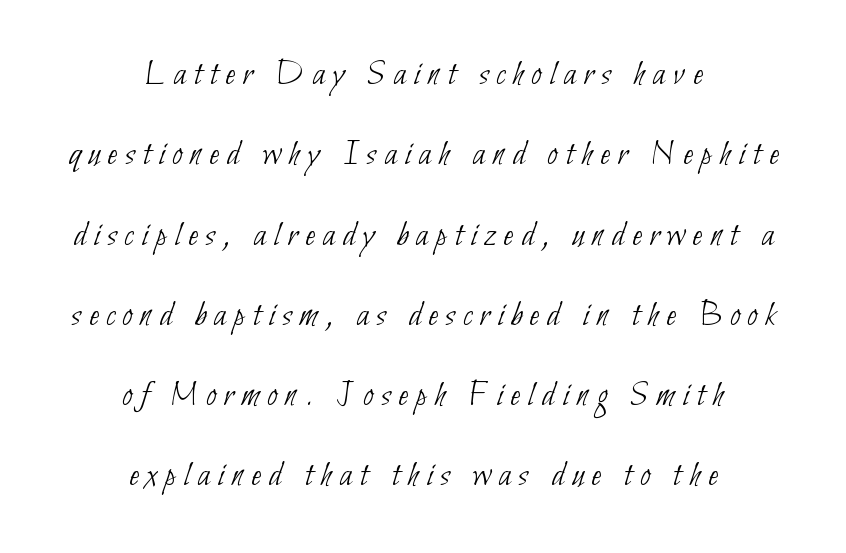
{"serif": "no", "bold": "no", "weight": "thin", "width": "condensed", "stroke_contrast": "low", "x_height": "small", "monospaced": "no", "underline": "no", "align": "center", "line_spacing": "loose", "line_spacing_ratio": 2.17, "letter_spacing": "wide", "letter_spacing_em": 0.21, "glyph_px": 37}
